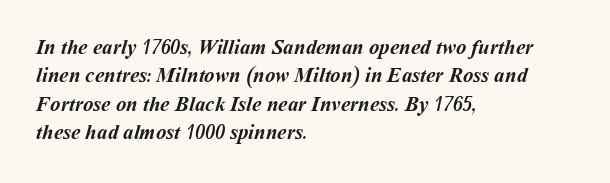
A typesetter would call this leading conventional body-copy spacing. Is the block centered? No — it sits flush against the left margin. Characters follow at the spacing the type designer built in. Strokes here are thick enough to call this a true bold. The foot of each line stays bare and open.
